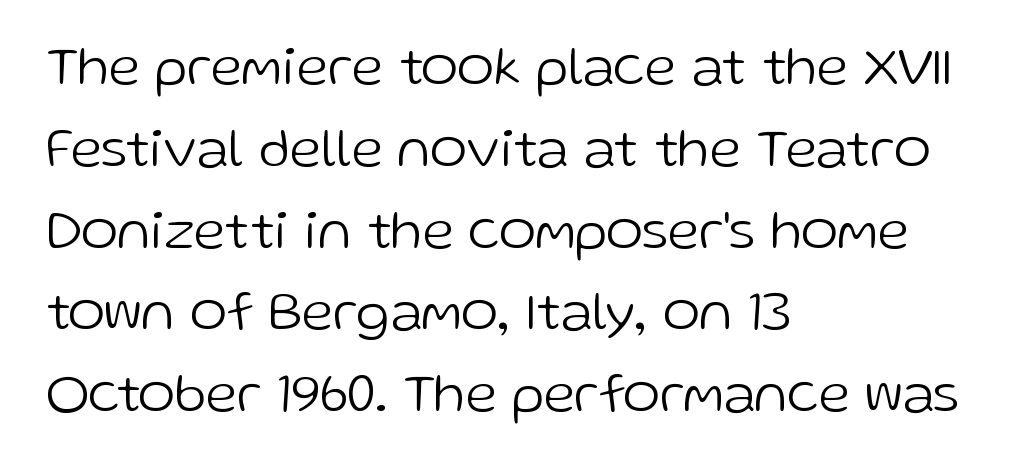
The image shows 56 px light sans-serif type, upright; set left-aligned, normal line spacing (1.46x), normal letter spacing, not underlined; low stroke contrast and a medium x-height.
